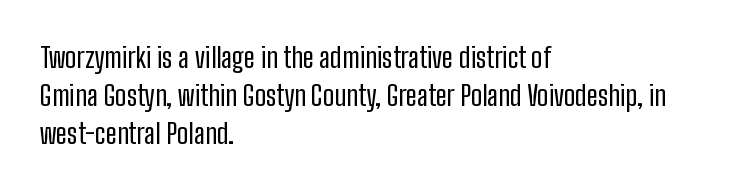
Q: Is the text bold? A: No.
Q: Is the text italic (slanted)? A: No, it is upright.
Q: Is the typeface a serif or a sans-serif typeface? A: Sans-serif.
Q: Is the text underlined? A: No.
Q: How is the paragraph aligned? A: Left-aligned.
Q: Is the spacing between letters normal or unusually wide? A: Normal.
Q: Is the spacing between lines tight, normal or loose? A: Normal.
Q: Width (condensed, normal, or wide)? A: Condensed.
Q: Stroke contrast? A: Low.
Q: x-height? A: Medium.
Q: Monospaced? A: No.
